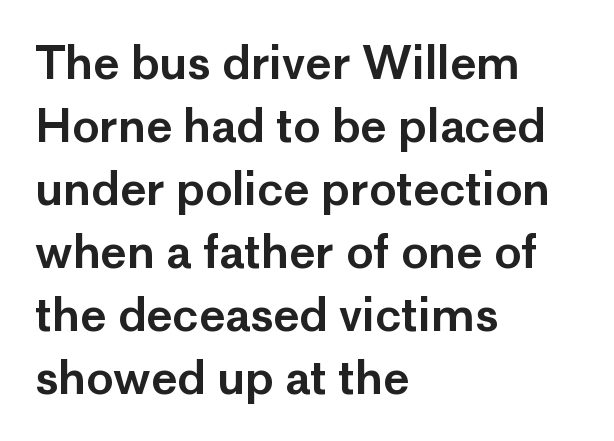
Q: Is the text italic (slanted)? A: No, it is upright.
Q: Is the typeface a serif or a sans-serif typeface? A: Sans-serif.
Q: Is the text underlined? A: No.
Q: How is the paragraph aligned? A: Left-aligned.
Q: Is the spacing between letters normal or unusually wide? A: Normal.
Q: Is the spacing between lines tight, normal or loose? A: Normal.
Q: Width (condensed, normal, or wide)? A: Normal.
Q: Stroke contrast? A: Low.
Q: x-height? A: Medium.
Q: Monospaced? A: No.
